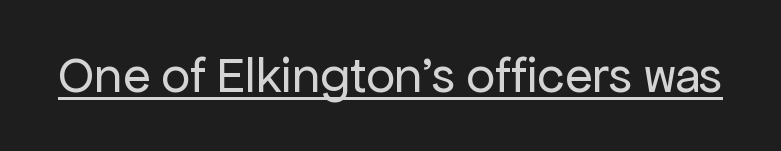
The image shows 51 px regular-weight sans-serif type, upright; set normal letter spacing, underlined; low stroke contrast and a medium x-height.
